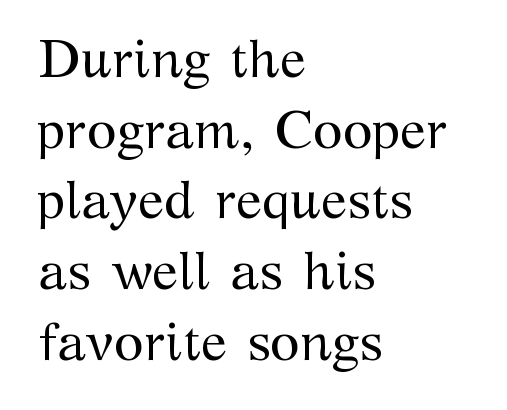
Q: Is the text bold? A: No.
Q: Is the text italic (slanted)? A: No, it is upright.
Q: Is the typeface a serif or a sans-serif typeface? A: Serif.
Q: Is the text underlined? A: No.
Q: How is the paragraph aligned? A: Left-aligned.
Q: Is the spacing between letters normal or unusually wide? A: Normal.
Q: Is the spacing between lines tight, normal or loose? A: Normal.
Q: Width (condensed, normal, or wide)? A: Normal.
Q: Stroke contrast? A: Medium.
Q: x-height? A: Medium.
Q: Monospaced? A: No.
